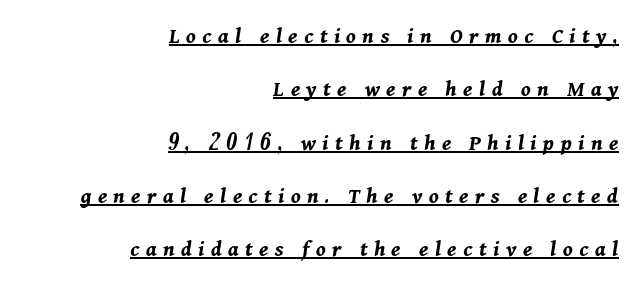
The image shows 23 px bold type, italic (leaning right); set right-aligned, loose line spacing (2.32x), unusually wide letter spacing (+0.28 em), underlined.
